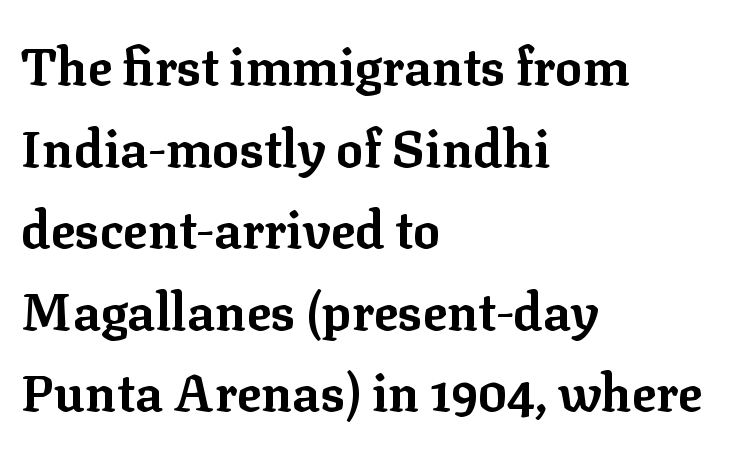
The passage shown is not underscored anywhere. The tracking reads as untouched default to a designer's eye. The passage shown is typed in a proportional face where columns would drift. Is there much room between lines? A standard amount, neither cramped nor airy. These lines are set flush left with a ragged right edge.
